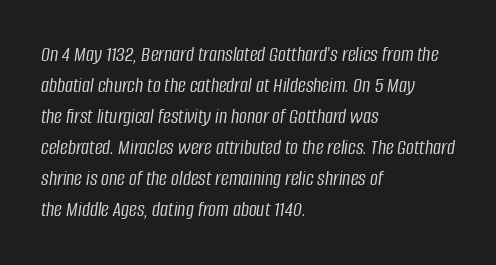
The image shows 22 px text type, italic (leaning right); set left-aligned, normal line spacing (1.41x), normal letter spacing, not underlined.
